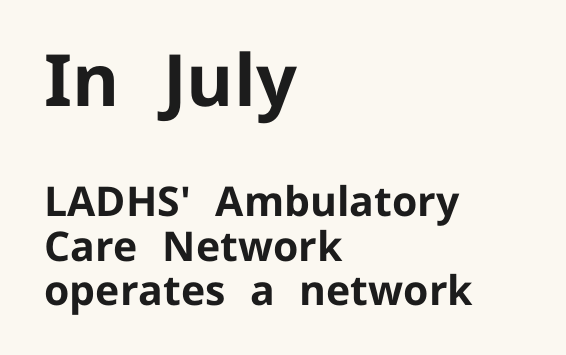
Notice how the stems are strictly vertical — no italics here. Which of the two is more prominent by size? The first, at the top. Check under the words: just untouched page. On the weight axis this lands at bold, roughly 700. You could not count columns in this text — the font is proportionally spaced. These lines are set flush left with a ragged right edge.
